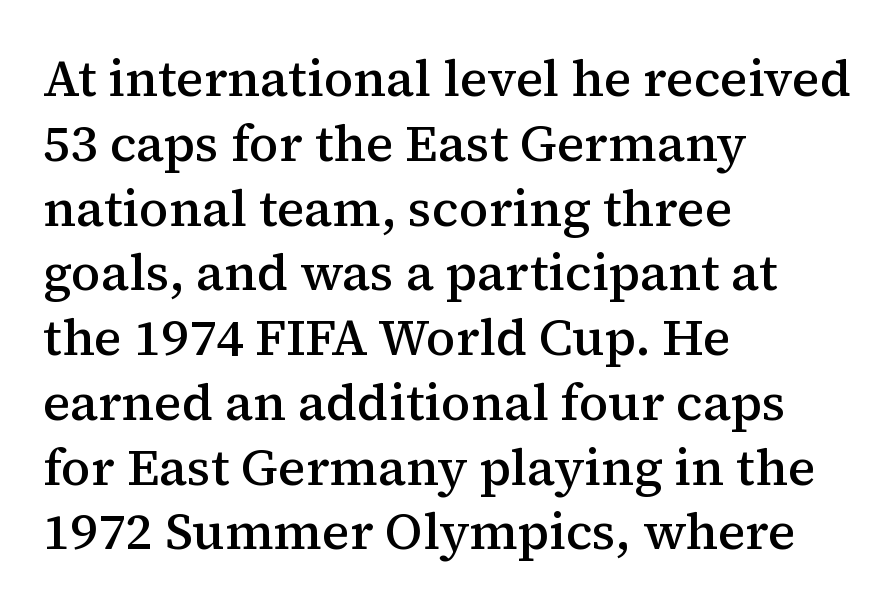
Clear beneath every line of the passage. You could not count columns in this text — the font is proportionally spaced. What stands out about the letter spacing? Nothing — it is the standard amount. Serifs: yes, visible at the terminals of the letterforms. The letters stand straight up with perfectly vertical stems. Set as a demibold, roughly 600 on the weight scale.
